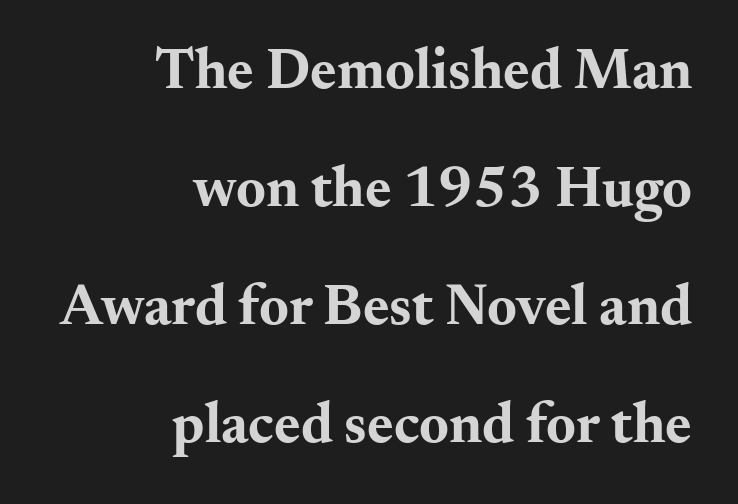
The image shows 57 px bold, wide serif type, upright; set right-aligned, loose line spacing (2.07x), normal letter spacing, not underlined; medium stroke contrast and a small x-height.
